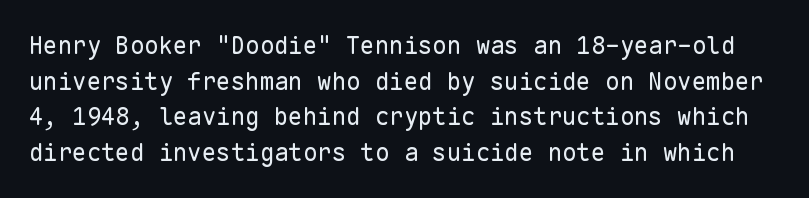
Q: Is the text bold? A: No.
Q: Is the text italic (slanted)? A: No, it is upright.
Q: Is the text underlined? A: No.
Q: Is the spacing between letters normal or unusually wide? A: Normal.
Q: Is the spacing between lines tight, normal or loose? A: Normal.
